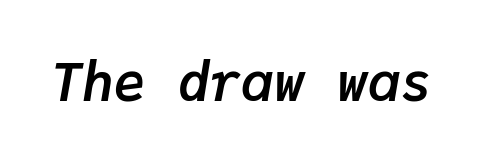
{"italic": "yes", "lean": "right", "slant_degrees": 9, "bold": "yes", "weight": "semibold", "width": "normal", "stroke_contrast": "low", "x_height": "medium", "monospaced": "yes", "underline": "no", "letter_spacing": "normal", "letter_spacing_em": 0.0, "glyph_px": 53}
